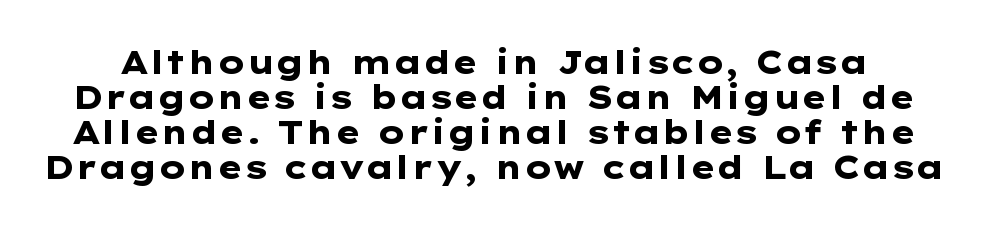
Q: Is the text bold? A: Yes.
Q: Is the text italic (slanted)? A: No, it is upright.
Q: Is the typeface a serif or a sans-serif typeface? A: Sans-serif.
Q: Is the text underlined? A: No.
Q: Is the spacing between letters normal or unusually wide? A: Normal.
Q: Is the spacing between lines tight, normal or loose? A: Tight.
Q: Width (condensed, normal, or wide)? A: Wide.
Q: Stroke contrast? A: Low.
Q: x-height? A: Medium.
